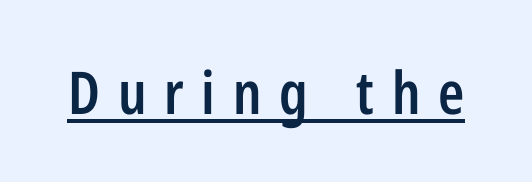
Compared with an ordinary text face, these strokes are moderately heavier — a semibold. These lines have a slow, spaced-out rhythm from letter to letter. When letters stand straight like this, we call the style roman or upright. This is sans-serif lettering, the kind often seen on screens and signage. Has an underline been added? It has.
